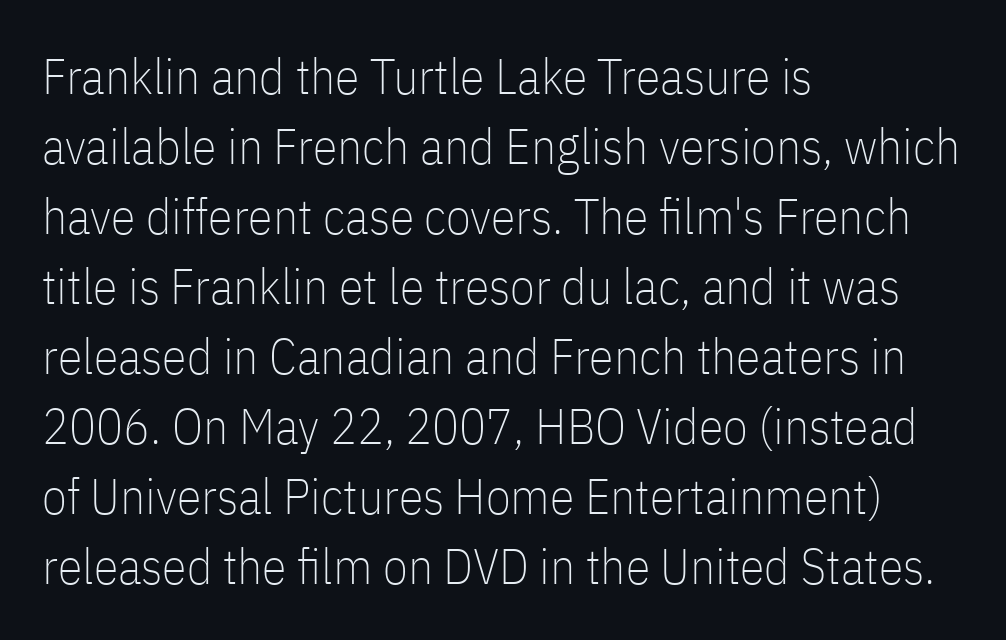
A roman cut, with each character standing at attention. The zone under the glyphs is completely vacant. The font sits on the lighter half of the weight spectrum, regular included. Visually the block forms a straight wall on the left and a jagged coastline on the right. The rendering uses natural spacing where letterforms have individual widths. In terms of letterspacing, this is plain default setting.
